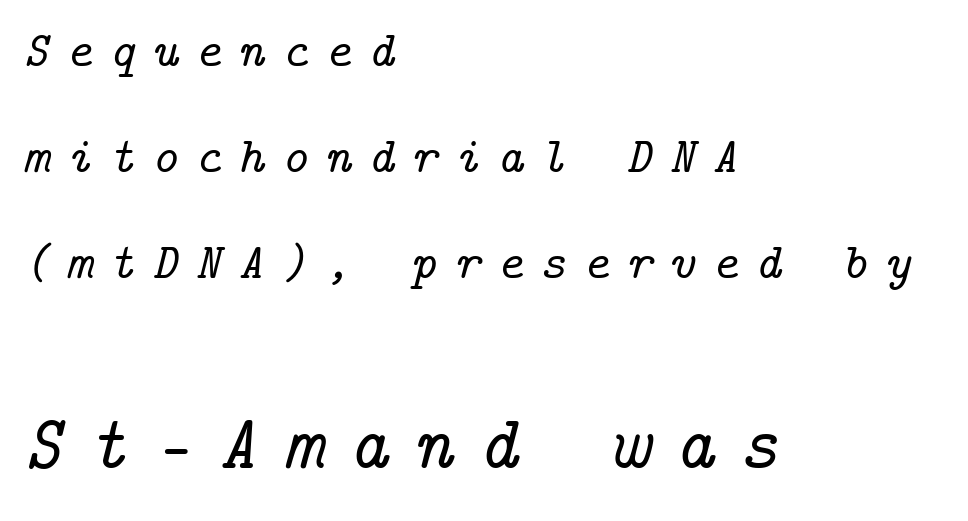
The image shows 77 px serif type, italic (leaning right); set left-aligned, loose line spacing (2.08x), unusually wide letter spacing (+0.32 em), not underlined; the second (bottom) block is 1.51x larger; low stroke contrast and a medium x-height.
